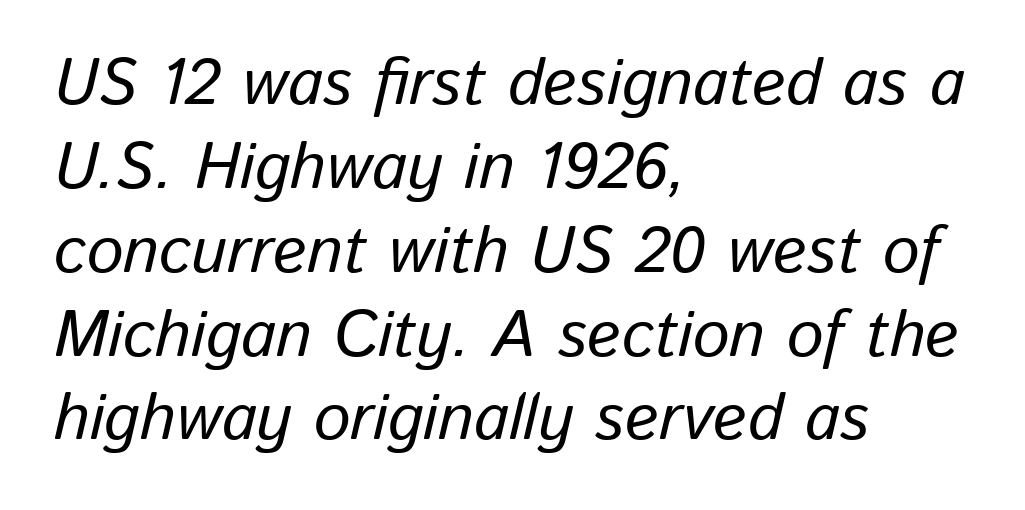
Q: Is the text italic (slanted)? A: Yes, it leans right by about 13 degrees.
Q: Is the text underlined? A: No.
Q: How is the paragraph aligned? A: Left-aligned.
Q: Is the spacing between letters normal or unusually wide? A: Normal.
Q: Is the spacing between lines tight, normal or loose? A: Normal.
Q: Width (condensed, normal, or wide)? A: Normal.
Q: Stroke contrast? A: Low.
Q: x-height? A: Medium.
Q: Monospaced? A: No.
